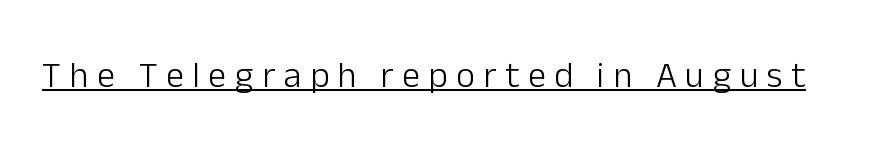
{"serif": "no", "italic": "no", "bold": "no", "weight": "light", "width": "normal", "stroke_contrast": "low", "x_height": "medium", "monospaced": "no", "underline": "yes", "letter_spacing": "wide", "letter_spacing_em": 0.24, "glyph_px": 36}
